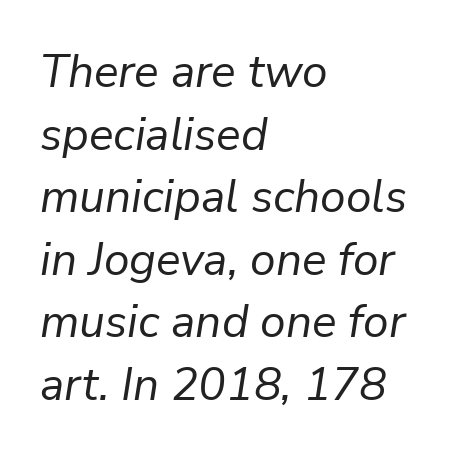
{"italic": "yes", "lean": "right", "slant_degrees": 9, "bold": "no", "weight": "regular", "width": "normal", "stroke_contrast": "low", "x_height": "medium", "monospaced": "no", "underline": "no", "align": "left", "line_spacing": "normal", "line_spacing_ratio": 1.36, "letter_spacing": "normal", "letter_spacing_em": 0.0, "glyph_px": 46}
